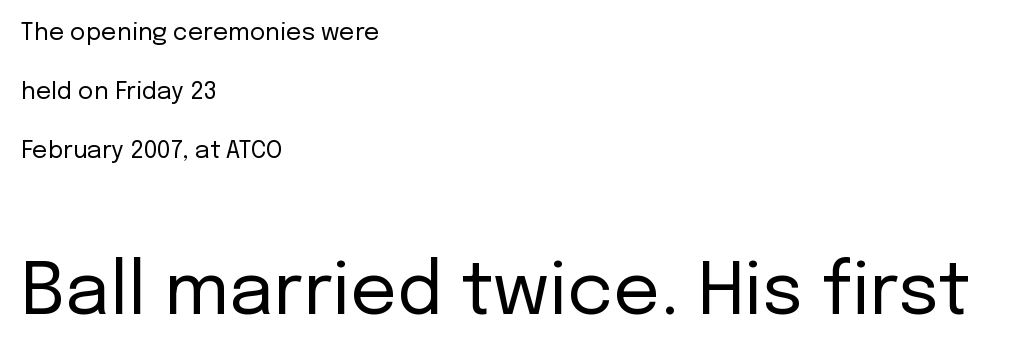
The image shows 73 px regular-weight sans-serif type, upright; set left-aligned, loose line spacing (2.45x), normal letter spacing, not underlined; the second (bottom) block is 3.04x larger; low stroke contrast and a medium x-height.
